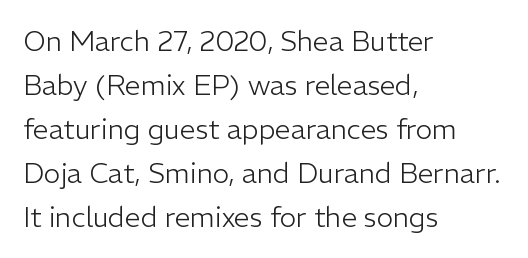
Q: Is the text bold? A: No.
Q: Is the text italic (slanted)? A: No, it is upright.
Q: Is the typeface a serif or a sans-serif typeface? A: Sans-serif.
Q: Is the text underlined? A: No.
Q: How is the paragraph aligned? A: Left-aligned.
Q: Is the spacing between letters normal or unusually wide? A: Normal.
Q: Is the spacing between lines tight, normal or loose? A: Normal.
Q: Width (condensed, normal, or wide)? A: Normal.
Q: Stroke contrast? A: Low.
Q: x-height? A: Medium.
Q: Monospaced? A: No.
